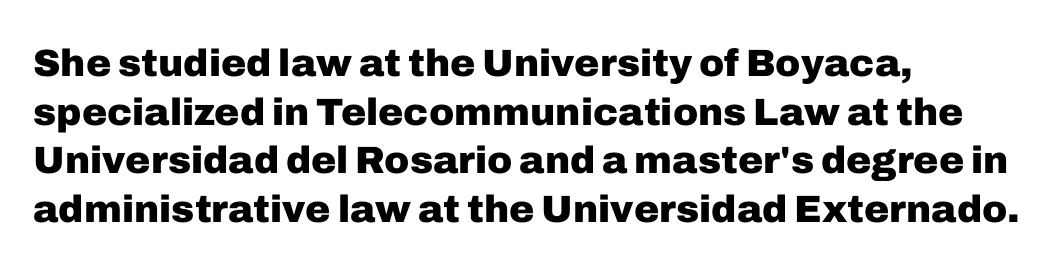
{"serif": "no", "italic": "no", "bold": "yes", "weight": "heavy", "width": "normal", "stroke_contrast": "low", "x_height": "medium", "monospaced": "no", "underline": "no", "align": "left", "line_spacing": "normal", "line_spacing_ratio": 1.28, "letter_spacing": "normal", "letter_spacing_em": 0.0, "glyph_px": 38}
